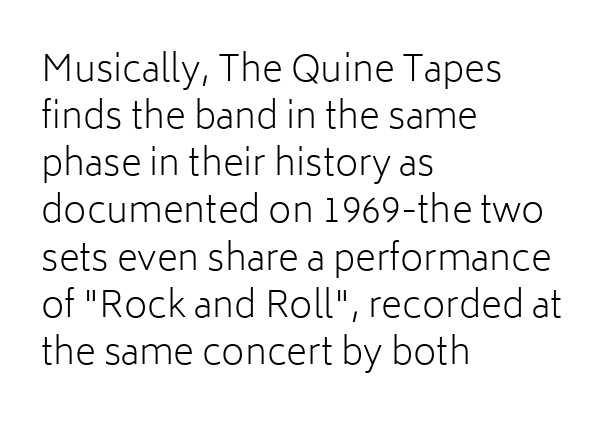
Quick note: underline off. Posture: vertical. Looks like regular typesetting: each glyph gets only the width it needs. Stroke thickness stays within the range of a standard reading face or lighter.
